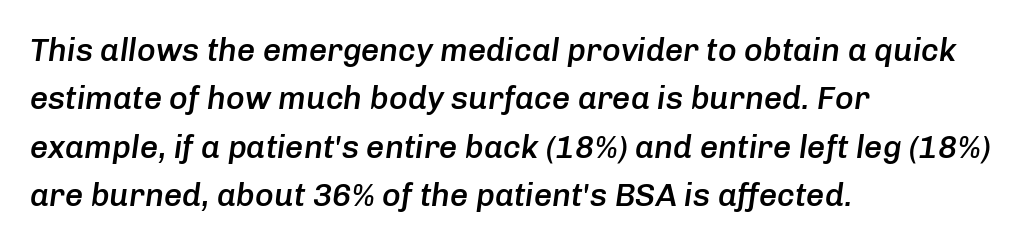
The image shows 32 px semibold type, italic (leaning right); set left-aligned, normal line spacing (1.51x), normal letter spacing, not underlined; low stroke contrast and a medium x-height.
